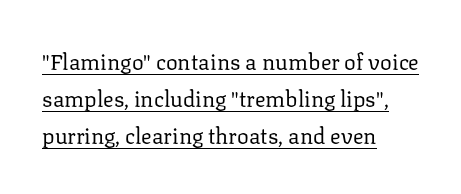
The image shows 22 px text type, upright; set left-aligned, normal line spacing (1.69x), normal letter spacing, underlined.
